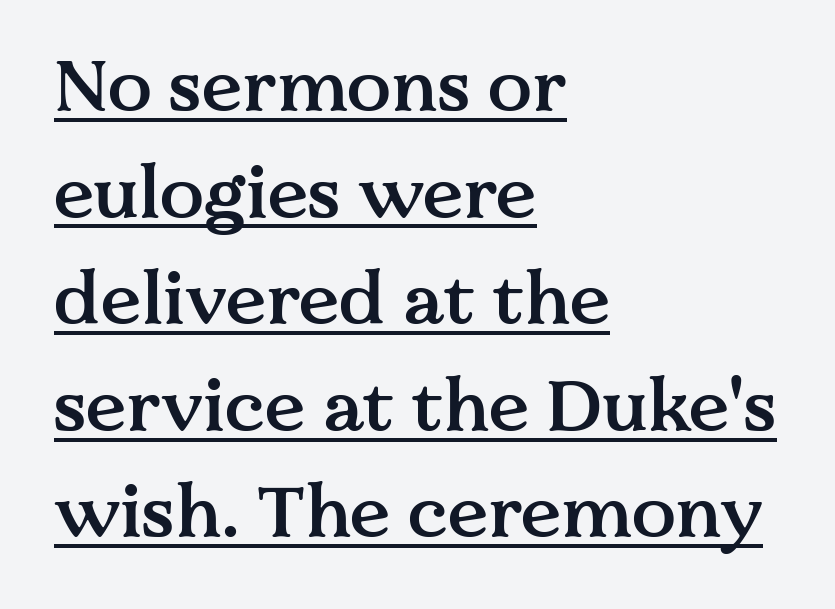
{"serif": "yes", "italic": "no", "bold": "semi", "weight": "semibold", "width": "normal", "stroke_contrast": "medium", "x_height": "medium", "monospaced": "no", "underline": "yes", "align": "left", "line_spacing": "normal", "line_spacing_ratio": 1.46, "letter_spacing": "normal", "letter_spacing_em": 0.0, "glyph_px": 73}
